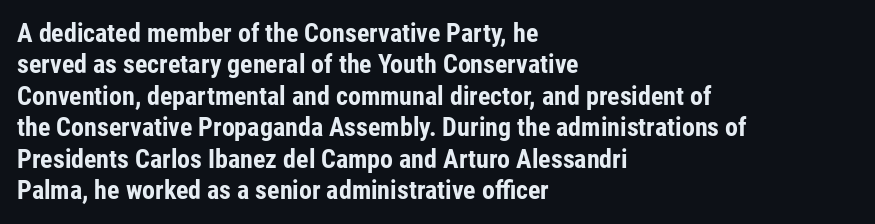
Posture: straight, roman, zero tilt. A student would call this left alignment; a typographer would say flush left, rag right. Rule under the text: the space is simply empty. Between one letter and the next there's only the usual sliver of space. Plenty of ink on the page — the face is bold.
